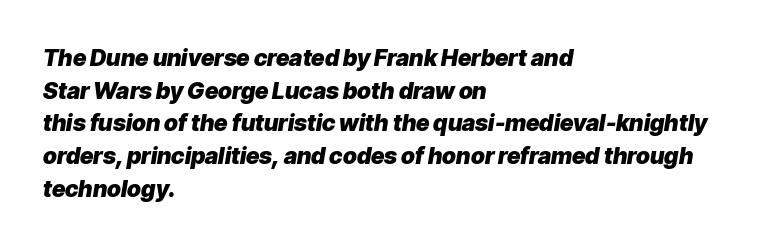
{"italic": "yes", "lean": "right", "slant_degrees": 9, "bold": "yes", "underline": "no", "align": "left", "line_spacing": "normal", "line_spacing_ratio": 1.42, "letter_spacing": "normal", "letter_spacing_em": 0.0, "glyph_px": 23}
